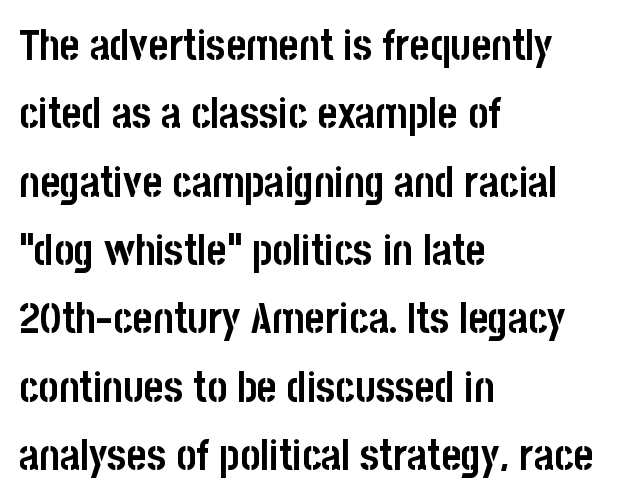
{"serif": "no", "italic": "no", "bold": "yes", "weight": "semibold", "width": "condensed", "stroke_contrast": "low", "x_height": "large", "monospaced": "no", "underline": "no", "align": "left", "line_spacing": "normal", "line_spacing_ratio": 1.59, "letter_spacing": "normal", "letter_spacing_em": 0.0, "glyph_px": 43}
